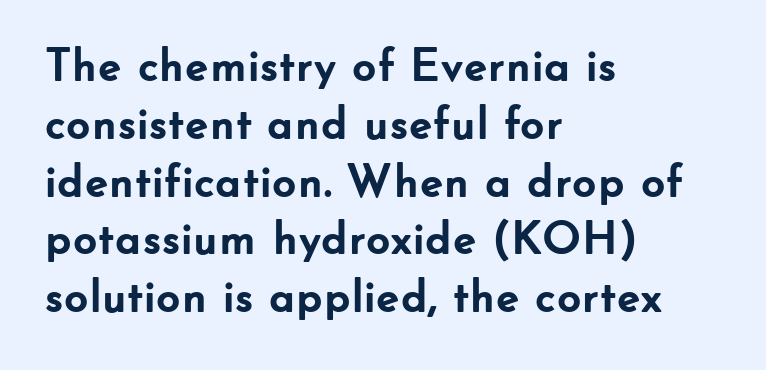
The image shows 47 px semibold sans-serif type, upright; set left-aligned, line spacing 1.23x, normal letter spacing, not underlined; low stroke contrast and a small x-height.
